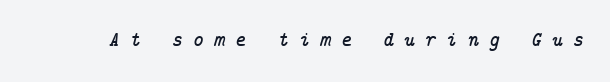
Q: Is the text italic (slanted)? A: Yes, it leans right by about 14 degrees.
Q: Is the text underlined? A: No.
Q: Is the spacing between letters normal or unusually wide? A: Unusually wide.
